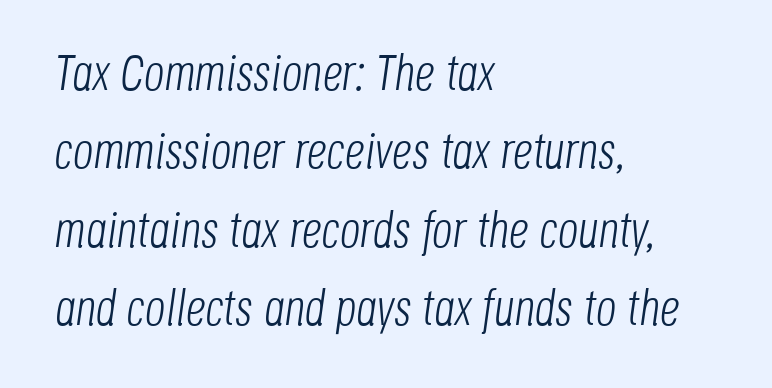
{"italic": "yes", "lean": "right", "slant_degrees": 8, "bold": "no", "weight": "light", "width": "condensed", "stroke_contrast": "low", "x_height": "large", "monospaced": "no", "underline": "no", "align": "left", "line_spacing": "normal", "line_spacing_ratio": 1.57, "letter_spacing": "normal", "letter_spacing_em": 0.0, "glyph_px": 50}
